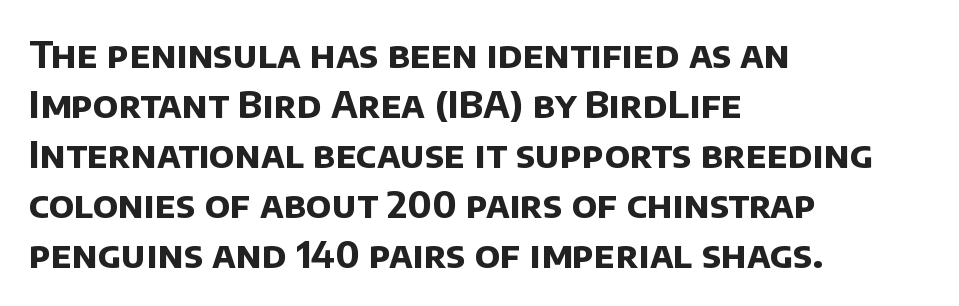
{"serif": "no", "bold": "yes", "weight": "bold", "width": "normal", "stroke_contrast": "low", "x_height": "large", "monospaced": "no", "underline": "no", "align": "left", "line_spacing": "normal", "line_spacing_ratio": 1.35, "letter_spacing": "normal", "letter_spacing_em": 0.0, "glyph_px": 37}
